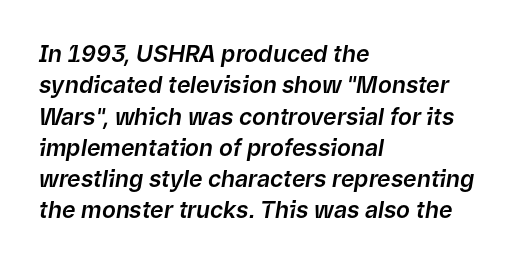
Q: Is the text italic (slanted)? A: Yes, it leans right by about 9 degrees.
Q: Is the text underlined? A: No.
Q: How is the paragraph aligned? A: Left-aligned.
Q: Is the spacing between letters normal or unusually wide? A: Normal.
Q: Is the spacing between lines tight, normal or loose? A: Normal.
